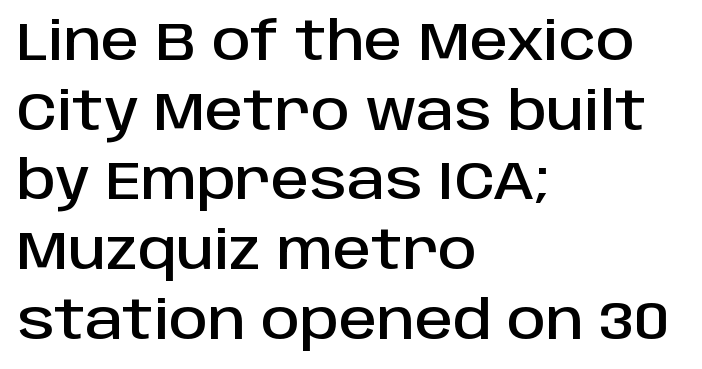
The image shows 54 px sans-serif type, upright; set left-aligned, normal line spacing (1.29x), normal letter spacing, not underlined; low stroke contrast and a large x-height.
